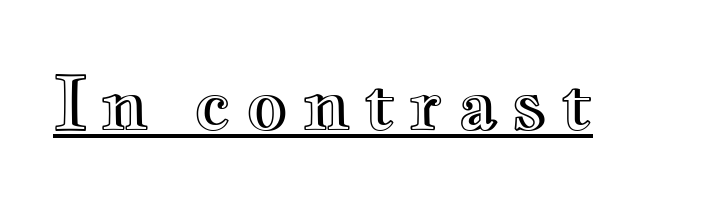
The image shows 74 px wide type, upright; set underlined; a small x-height.
